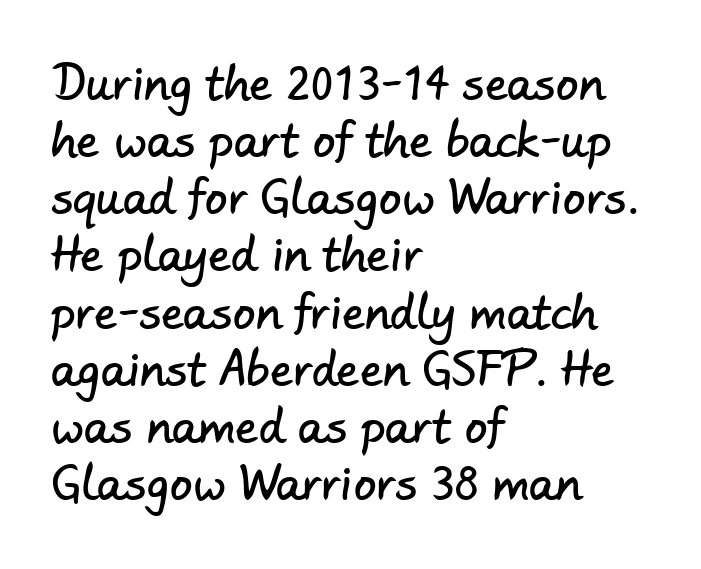
Q: Is the typeface a serif or a sans-serif typeface? A: Sans-serif.
Q: Is the text underlined? A: No.
Q: How is the paragraph aligned? A: Left-aligned.
Q: Is the spacing between letters normal or unusually wide? A: Normal.
Q: Is the spacing between lines tight, normal or loose? A: Normal.
Q: Width (condensed, normal, or wide)? A: Normal.
Q: Stroke contrast? A: Low.
Q: x-height? A: Small.
Q: Monospaced? A: No.
